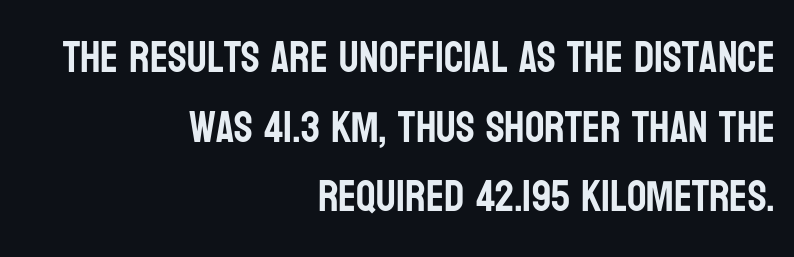
The image shows 43 px condensed sans-serif type, upright; set right-aligned, normal line spacing (1.62x), normal letter spacing, not underlined; low stroke contrast and a large x-height.
